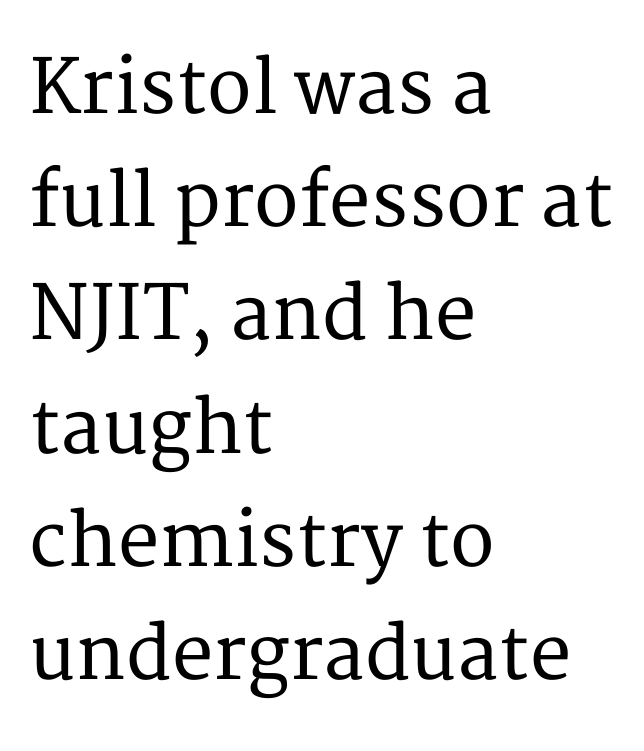
{"serif": "yes", "italic": "no", "width": "normal", "stroke_contrast": "medium", "x_height": "medium", "monospaced": "no", "underline": "no", "align": "left", "line_spacing": "normal", "line_spacing_ratio": 1.53, "letter_spacing": "normal", "letter_spacing_em": 0.0, "glyph_px": 74}
